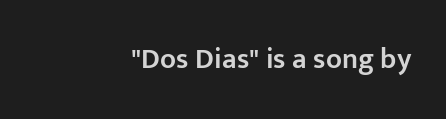
{"serif": "no", "italic": "no", "bold": "semi", "weight": "semibold", "width": "normal", "stroke_contrast": "low", "x_height": "medium", "monospaced": "no", "underline": "no", "align": "right", "letter_spacing": "normal", "letter_spacing_em": 0.0, "glyph_px": 29}
